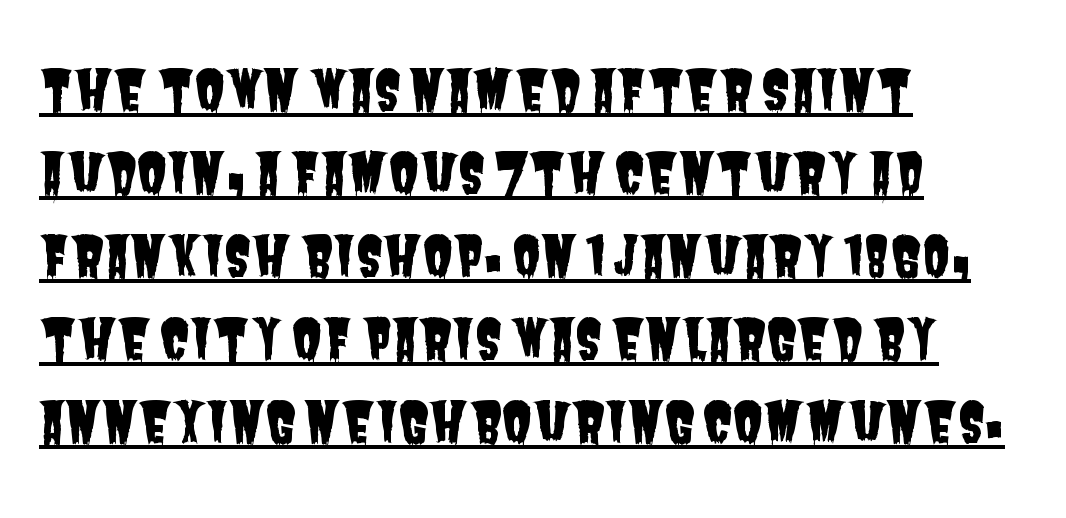
The image shows 55 px condensed sans-serif type; set left-aligned, normal line spacing (1.51x), normal letter spacing, underlined; low stroke contrast and a large x-height.
